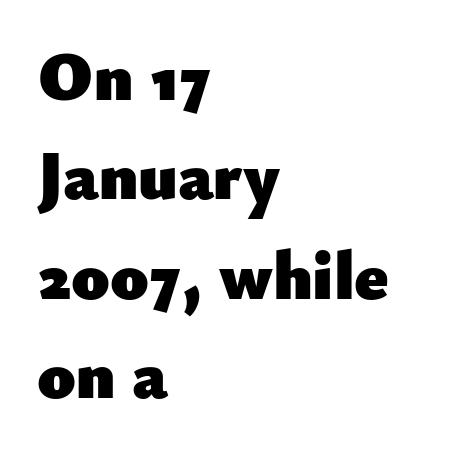
Q: Is the text bold? A: Yes.
Q: Is the text italic (slanted)? A: No, it is upright.
Q: Is the typeface a serif or a sans-serif typeface? A: Sans-serif.
Q: Is the text underlined? A: No.
Q: How is the paragraph aligned? A: Left-aligned.
Q: Is the spacing between letters normal or unusually wide? A: Normal.
Q: Is the spacing between lines tight, normal or loose? A: Normal.
Q: Width (condensed, normal, or wide)? A: Normal.
Q: Stroke contrast? A: Low.
Q: x-height? A: Small.
Q: Monospaced? A: No.
